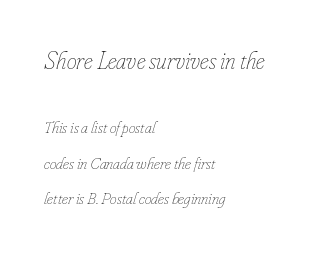
{"italic": "yes", "lean": "right", "slant_degrees": 16, "bold": "no", "underline": "no", "align": "left", "line_spacing": "loose", "line_spacing_ratio": 2.09, "letter_spacing": "normal", "letter_spacing_em": 0.0, "larger_block": "first", "size_ratio": 1.47, "glyph_px": 25}
